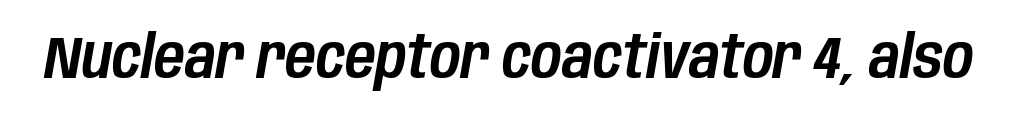
Descenders are the only things crossing below the line. The letters advance in unequal steps, a hallmark of proportional type. You could call the tracking neutral — neither tight nor loose. The passage shown leans; its letterforms are oblique.
